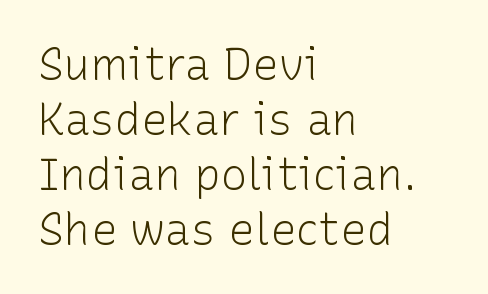
The image shows 44 px light sans-serif type, upright; set left-aligned, normal line spacing (1.25x), normal letter spacing, not underlined; low stroke contrast and a medium x-height.
